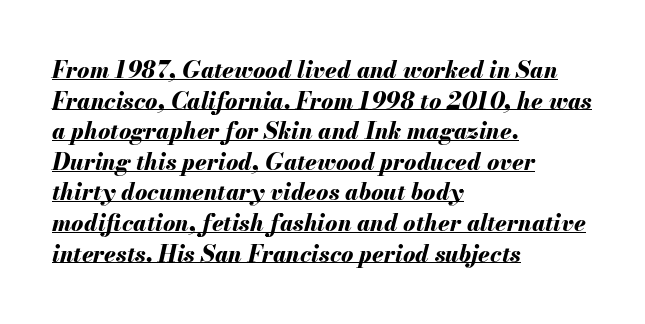
{"italic": "yes", "lean": "right", "slant_degrees": 13, "bold": "yes", "underline": "yes", "align": "left", "line_spacing": "normal", "line_spacing_ratio": 1.33, "letter_spacing": "normal", "letter_spacing_em": 0.0, "glyph_px": 23}
